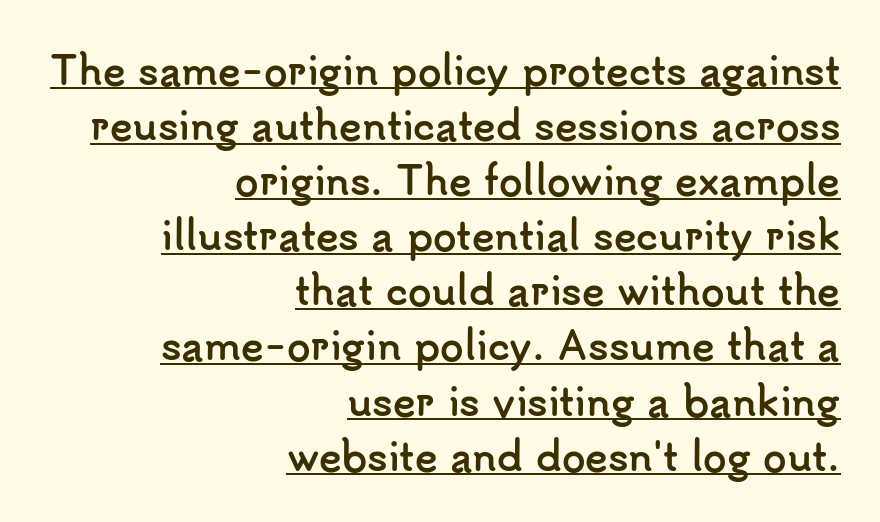
Leading: standard. A sans-serif font was chosen for this passage. Looks like regular typesetting: each glyph gets only the width it needs. Like a heading marked for emphasis, these lines bear an underscore.
